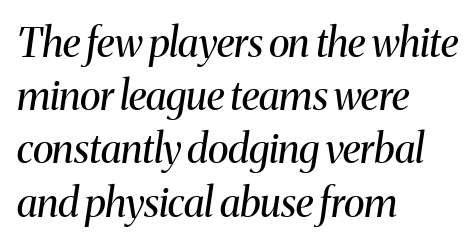
Q: Is the text bold? A: No.
Q: Is the text italic (slanted)? A: Yes, it leans right by about 8 degrees.
Q: Is the typeface a serif or a sans-serif typeface? A: Serif.
Q: Is the text underlined? A: No.
Q: How is the paragraph aligned? A: Left-aligned.
Q: Is the spacing between letters normal or unusually wide? A: Normal.
Q: Is the spacing between lines tight, normal or loose? A: Normal.
Q: Width (condensed, normal, or wide)? A: Normal.
Q: Stroke contrast? A: Medium.
Q: x-height? A: Medium.
Q: Monospaced? A: No.
